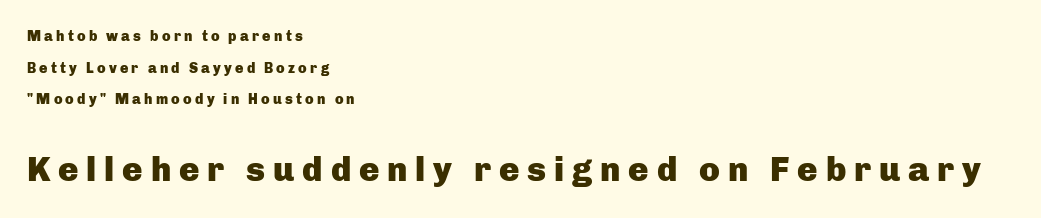
{"serif": "no", "italic": "no", "bold": "yes", "weight": "heavy", "width": "normal", "stroke_contrast": "low", "x_height": "medium", "monospaced": "no", "underline": "no", "align": "left", "line_spacing": "loose", "line_spacing_ratio": 2.26, "letter_spacing": "wide", "letter_spacing_em": 0.23, "larger_block": "second", "size_ratio": 2.43, "glyph_px": 34}
